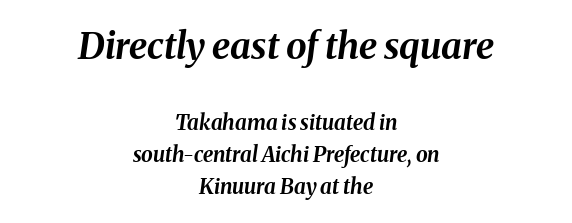
The image shows 37 px bold type, italic (leaning right); set centered, normal line spacing (1.54x), normal letter spacing, not underlined; the first (top) block is 1.76x larger; medium stroke contrast and a medium x-height.
